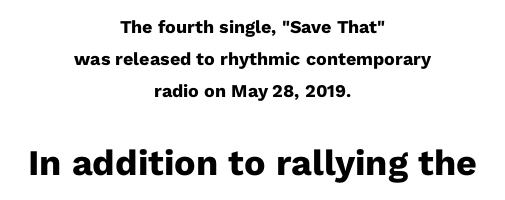
Q: Is the text bold? A: Yes.
Q: Is the text italic (slanted)? A: No, it is upright.
Q: Is the typeface a serif or a sans-serif typeface? A: Sans-serif.
Q: Is the text underlined? A: No.
Q: How is the paragraph aligned? A: Centered.
Q: Is the spacing between letters normal or unusually wide? A: Normal.
Q: Which block of text is set in a larger size, the first (top) or the second (bottom)? A: The second (bottom) one.
Q: Width (condensed, normal, or wide)? A: Normal.
Q: Stroke contrast? A: Low.
Q: x-height? A: Medium.
Q: Monospaced? A: No.
